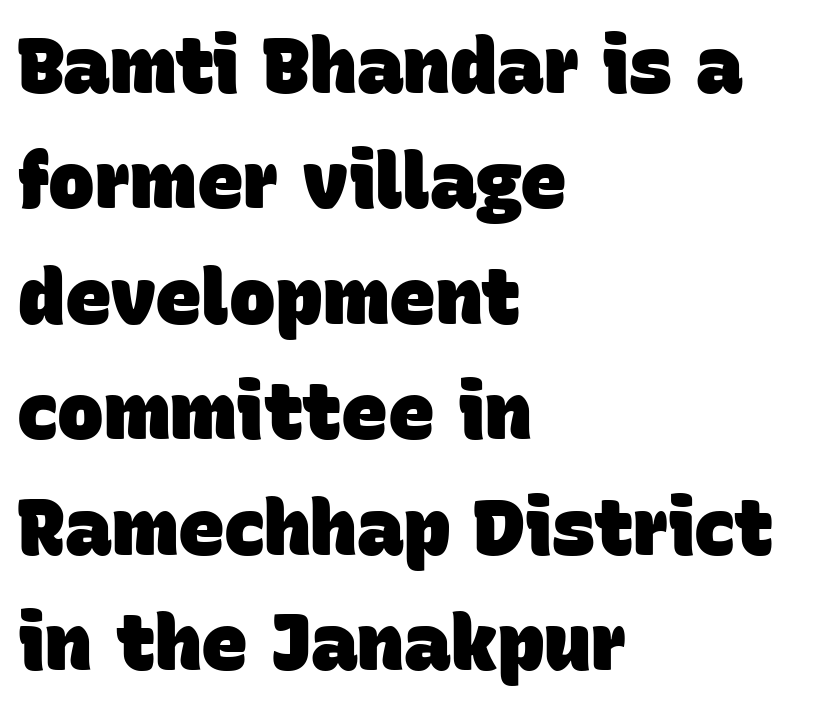
Q: Is the text bold? A: Yes.
Q: Is the typeface a serif or a sans-serif typeface? A: Sans-serif.
Q: Is the text underlined? A: No.
Q: How is the paragraph aligned? A: Left-aligned.
Q: Is the spacing between letters normal or unusually wide? A: Normal.
Q: Is the spacing between lines tight, normal or loose? A: Normal.
Q: Width (condensed, normal, or wide)? A: Normal.
Q: Stroke contrast? A: Low.
Q: x-height? A: Large.
Q: Monospaced? A: No.
